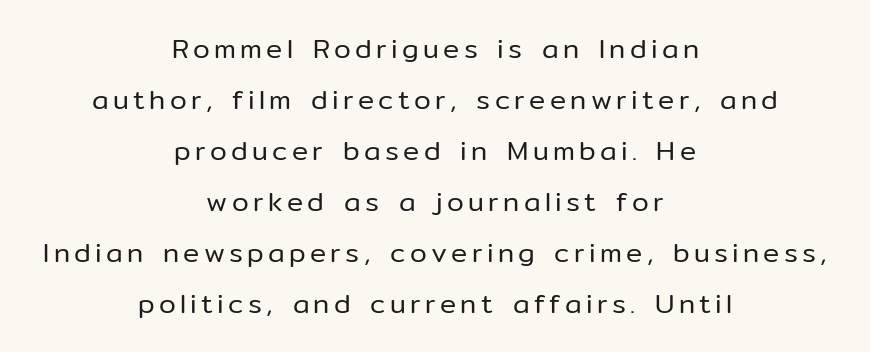
Any mark beneath the type? The region is blank. Is the type heavy? It reads as light-to-regular instead. A roman cut, with each character standing at attention. Each line is balanced around a shared central axis.
